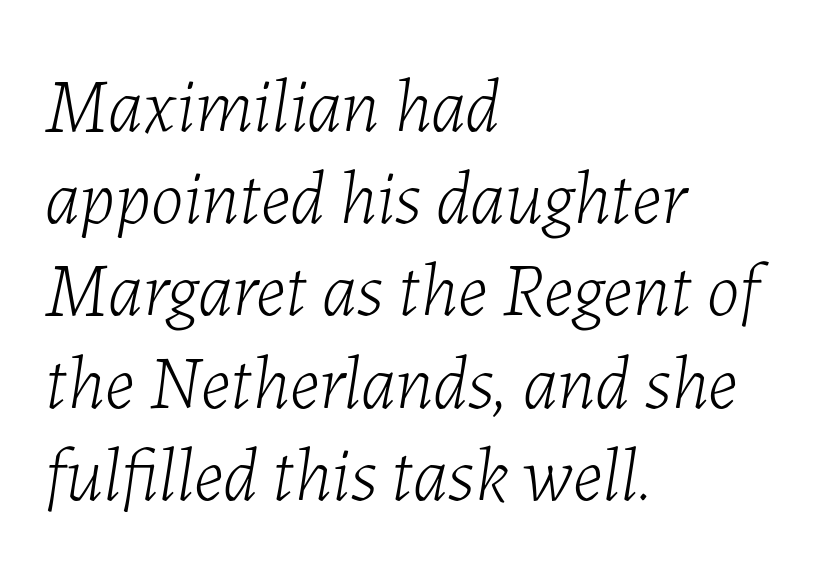
Q: Is the text bold? A: No.
Q: Is the text italic (slanted)? A: Yes, it leans right by about 7 degrees.
Q: Is the text underlined? A: No.
Q: How is the paragraph aligned? A: Left-aligned.
Q: Is the spacing between letters normal or unusually wide? A: Normal.
Q: Width (condensed, normal, or wide)? A: Normal.
Q: Stroke contrast? A: Low.
Q: x-height? A: Medium.
Q: Monospaced? A: No.
